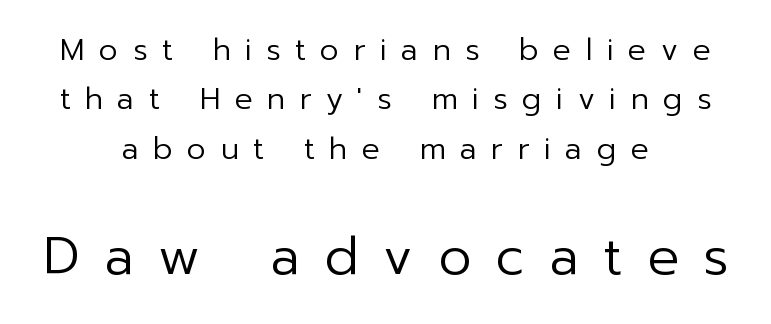
The image shows 52 px regular-weight sans-serif type, upright; set centered, normal line spacing (1.65x), unusually wide letter spacing (+0.48 em), not underlined; the second (bottom) block is 1.73x larger; low stroke contrast and a medium x-height.
